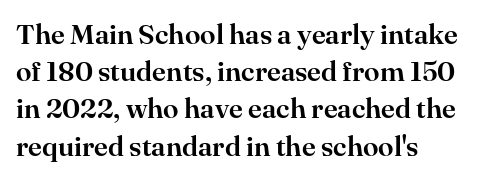
{"serif": "yes", "italic": "no", "width": "normal", "stroke_contrast": "high", "x_height": "small", "monospaced": "no", "underline": "no", "align": "left", "line_spacing": "normal", "line_spacing_ratio": 1.33, "letter_spacing": "normal", "letter_spacing_em": 0.0, "glyph_px": 28}
